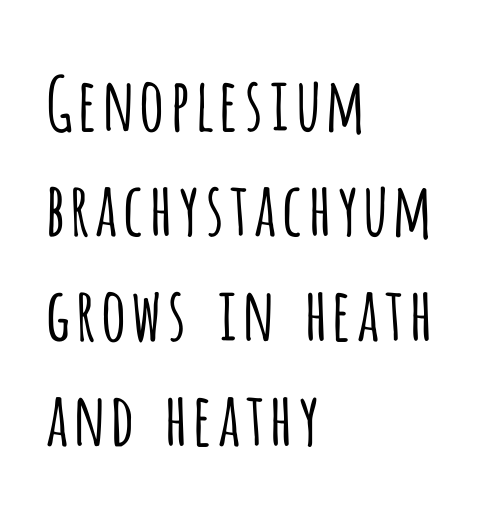
Q: Is the text bold? A: No.
Q: Is the text italic (slanted)? A: No, it is upright.
Q: Is the typeface a serif or a sans-serif typeface? A: Sans-serif.
Q: Is the text underlined? A: No.
Q: How is the paragraph aligned? A: Left-aligned.
Q: Is the spacing between letters normal or unusually wide? A: Normal.
Q: Is the spacing between lines tight, normal or loose? A: Normal.
Q: Width (condensed, normal, or wide)? A: Condensed.
Q: Stroke contrast? A: Low.
Q: x-height? A: Large.
Q: Monospaced? A: No.
